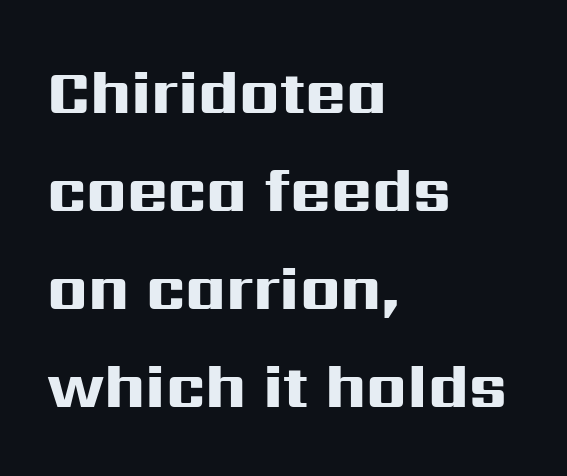
The image shows 62 px heavy, wide sans-serif type, upright; set left-aligned, normal line spacing (1.58x), normal letter spacing, not underlined; high stroke contrast and a medium x-height.
